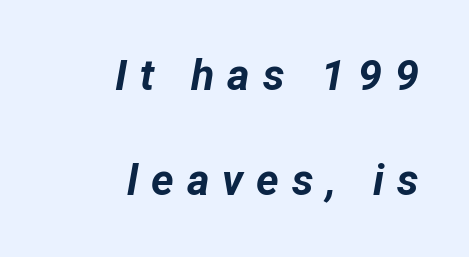
The image shows 43 px bold type, italic (leaning right); set right-aligned, loose line spacing (2.45x), unusually wide letter spacing (+0.3 em), not underlined; low stroke contrast and a medium x-height.
